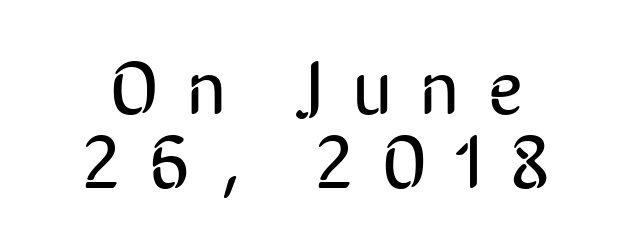
The image shows 76 px regular-weight, condensed sans-serif type, upright; set centered, tight line spacing (0.97x), unusually wide letter spacing (+0.38 em), not underlined; low stroke contrast and a medium x-height.
